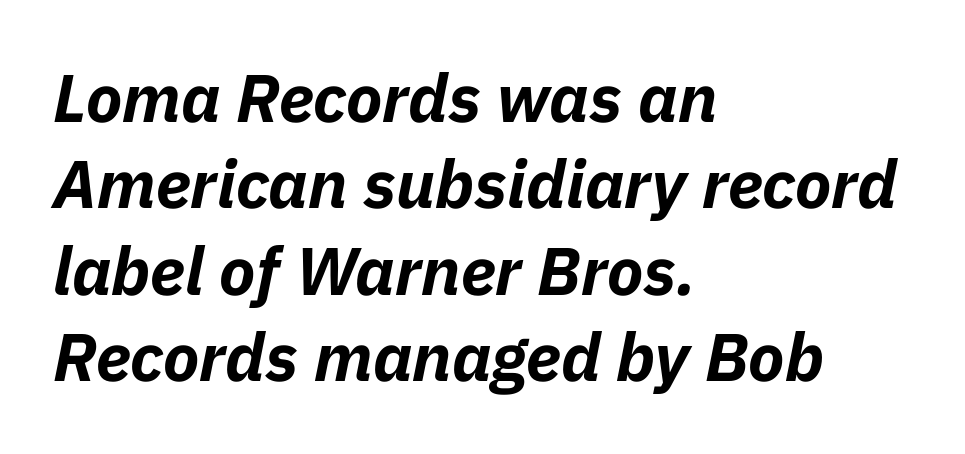
The image shows 67 px bold type, italic (leaning right); set left-aligned, normal line spacing (1.29x), normal letter spacing, not underlined; low stroke contrast and a medium x-height.
